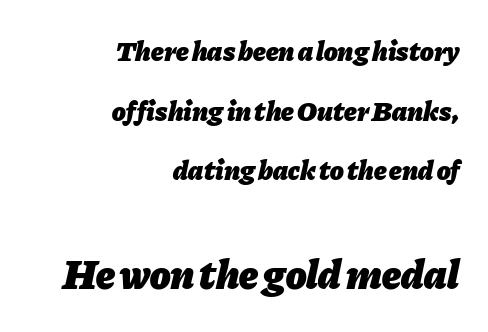
{"italic": "yes", "lean": "right", "slant_degrees": 11, "bold": "yes", "weight": "heavy", "width": "normal", "stroke_contrast": "low", "x_height": "medium", "monospaced": "no", "underline": "no", "align": "right", "line_spacing": "loose", "line_spacing_ratio": 2.13, "letter_spacing": "normal", "letter_spacing_em": 0.0, "larger_block": "second", "size_ratio": 1.5, "glyph_px": 42}
